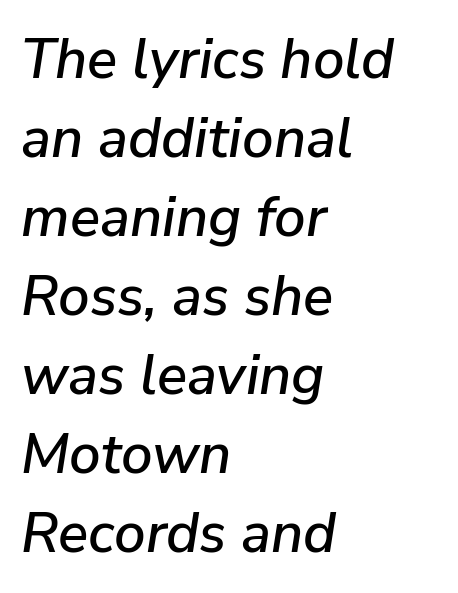
Q: Is the text italic (slanted)? A: Yes, it leans right by about 9 degrees.
Q: Is the text underlined? A: No.
Q: How is the paragraph aligned? A: Left-aligned.
Q: Is the spacing between letters normal or unusually wide? A: Normal.
Q: Is the spacing between lines tight, normal or loose? A: Normal.
Q: Width (condensed, normal, or wide)? A: Normal.
Q: Stroke contrast? A: Low.
Q: x-height? A: Medium.
Q: Monospaced? A: No.
